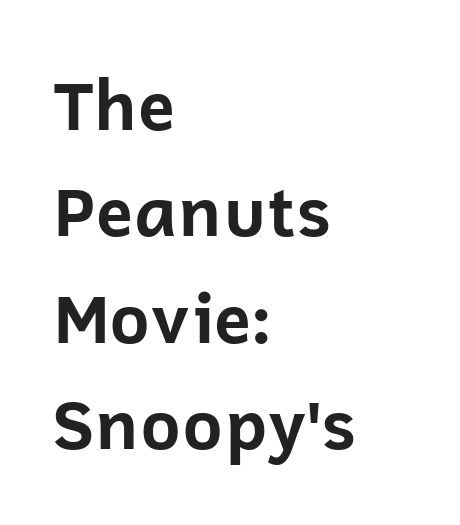
Is there much room between lines? A standard amount, neither cramped nor airy. This rendering leaves character spacing at its baseline value. Students, this is bold: see how much ink each stroke carries. Horizontal alignment here is leftward, the default for most running prose. A clean baseline with only descenders dipping below it.
